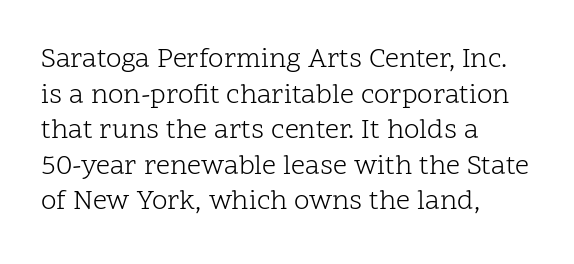
{"serif": "yes", "italic": "no", "bold": "no", "weight": "light", "width": "normal", "stroke_contrast": "low", "x_height": "medium", "monospaced": "no", "underline": "no", "align": "left", "line_spacing": "normal", "line_spacing_ratio": 1.27, "letter_spacing": "normal", "letter_spacing_em": 0.0, "glyph_px": 28}
